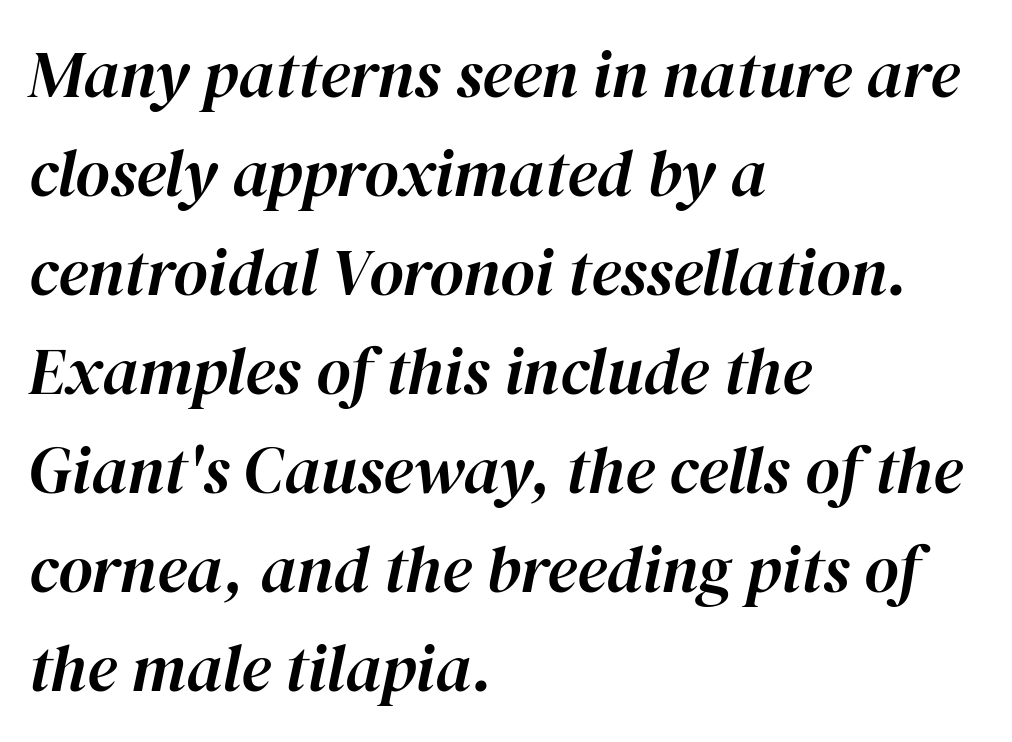
Q: Is the text italic (slanted)? A: Yes, it leans right by about 12 degrees.
Q: Is the text underlined? A: No.
Q: How is the paragraph aligned? A: Left-aligned.
Q: Is the spacing between letters normal or unusually wide? A: Normal.
Q: Is the spacing between lines tight, normal or loose? A: Normal.
Q: Width (condensed, normal, or wide)? A: Normal.
Q: Stroke contrast? A: High.
Q: x-height? A: Medium.
Q: Monospaced? A: No.
